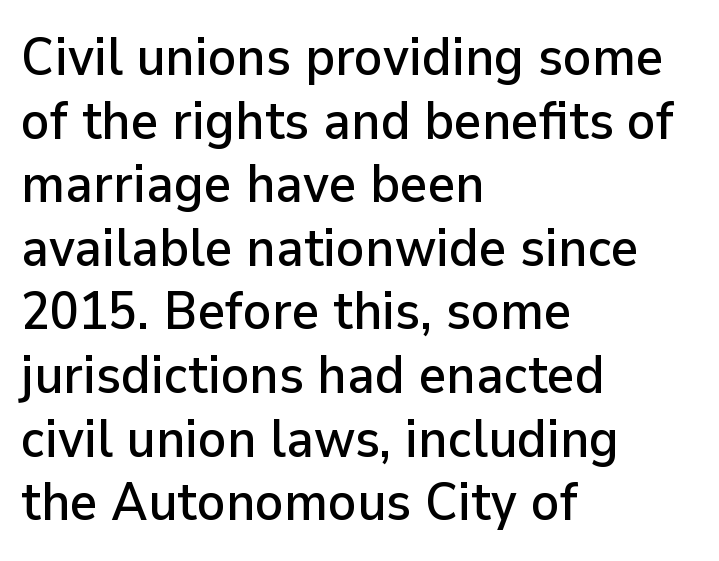
The lines in this sample share a left origin and differ only in where they stop. Is this a sans? Yes — the strokes have no serifs. Each word holds together tightly as a unit, with standard inter-letter gaps. Here the designer chose a conventional face with non-uniform glyph widths. Just letters on the line, the space beneath them empty. The specimen reads as upright at a glance.
